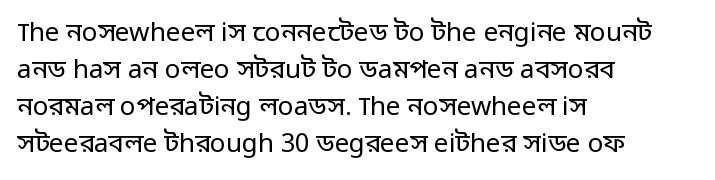
Q: Is the text bold? A: No.
Q: Is the text italic (slanted)? A: No, it is upright.
Q: Is the text underlined? A: No.
Q: How is the paragraph aligned? A: Left-aligned.
Q: Is the spacing between letters normal or unusually wide? A: Normal.
Q: Is the spacing between lines tight, normal or loose? A: Normal.
